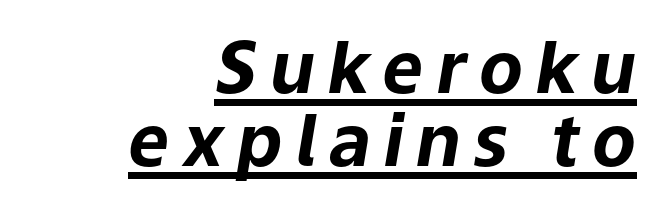
The image shows 72 px bold type, italic (leaning right); set right-aligned, tight line spacing (1.02x), underlined; low stroke contrast and a medium x-height.
